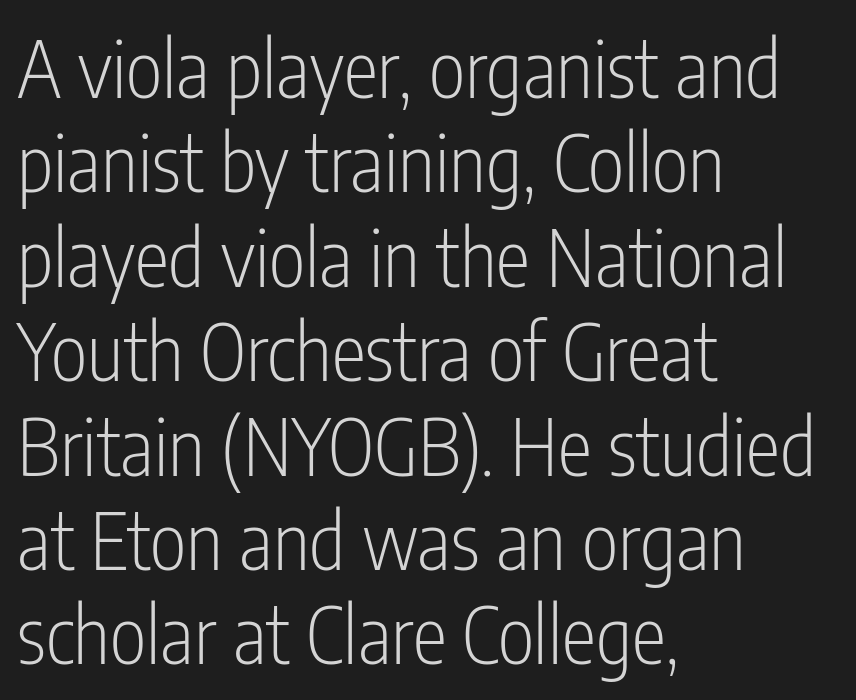
The image shows 78 px light, condensed sans-serif type, upright; set left-aligned, line spacing 1.21x, normal letter spacing, not underlined; low stroke contrast and a medium x-height.
